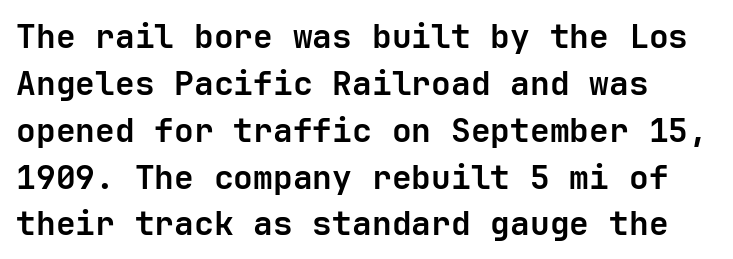
You can tell it's not italic because the verticals are truly vertical. The typesetting leans heavy: a genuine bold. The baseline area is clear. The letterforms sit shoulder to shoulder at normal distance. A sans-serif font was chosen for this passage. The designer left line spacing at the default.
